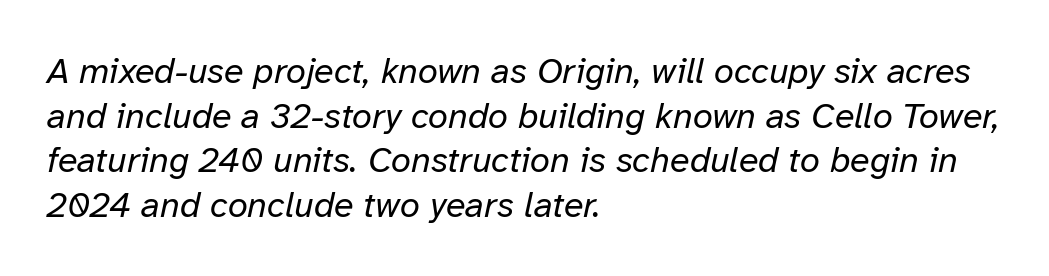
Q: Is the text bold? A: No.
Q: Is the text italic (slanted)? A: Yes, it leans right by about 12 degrees.
Q: Is the text underlined? A: No.
Q: How is the paragraph aligned? A: Left-aligned.
Q: Is the spacing between letters normal or unusually wide? A: Normal.
Q: Width (condensed, normal, or wide)? A: Normal.
Q: Stroke contrast? A: Low.
Q: x-height? A: Medium.
Q: Monospaced? A: No.
